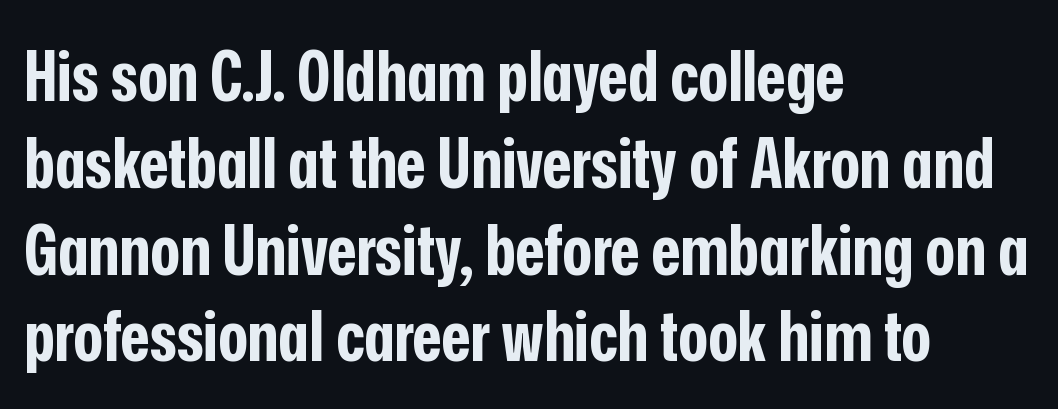
The image shows 70 px bold, condensed sans-serif type, upright; set left-aligned, line spacing 1.24x, normal letter spacing, not underlined; low stroke contrast and a medium x-height.
